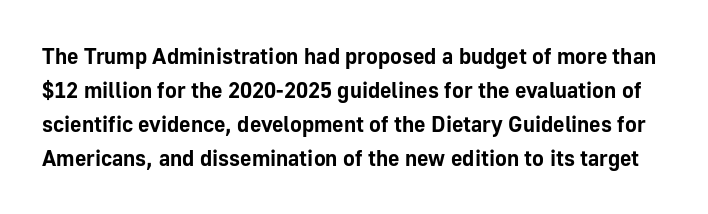
The image shows 22 px bold type, upright; set normal line spacing (1.55x), normal letter spacing, not underlined.
